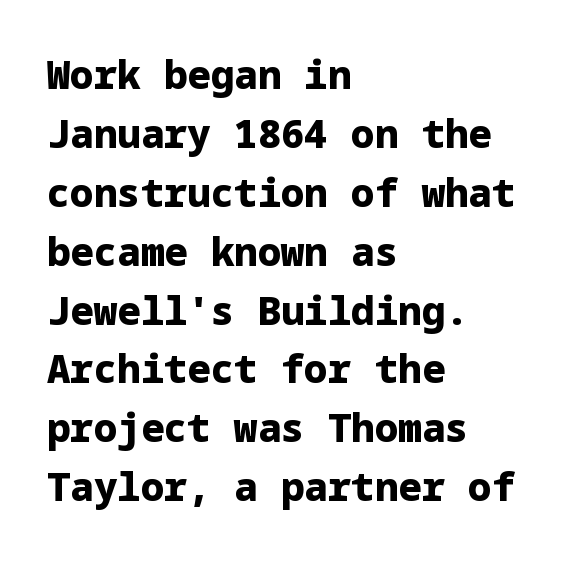
The image shows 39 px heavy sans-serif type, upright; set left-aligned, normal line spacing (1.51x), normal letter spacing, not underlined; low stroke contrast and a medium x-height.
